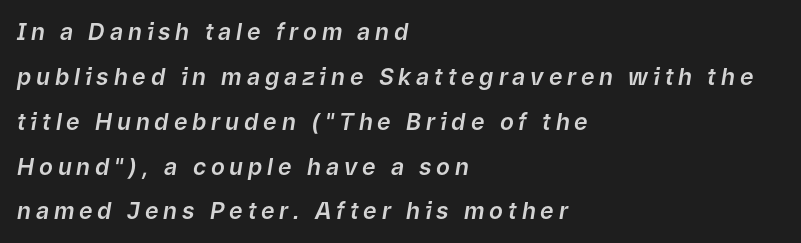
The image shows 23 px text type, italic (leaning right); set left-aligned, loose line spacing (1.95x), unusually wide letter spacing (+0.21 em), not underlined.
